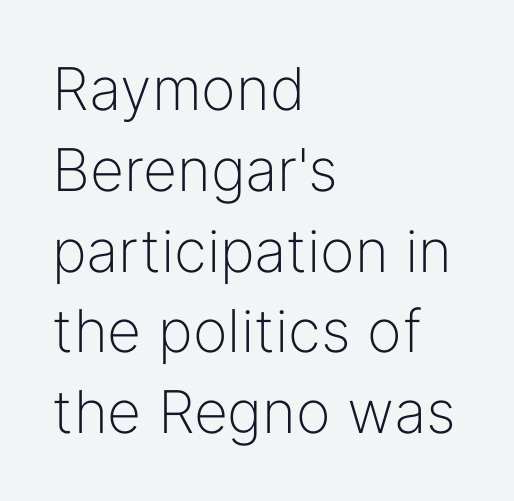
The image shows 59 px light sans-serif type, upright; set left-aligned, normal line spacing (1.37x), normal letter spacing, not underlined; low stroke contrast and a medium x-height.
